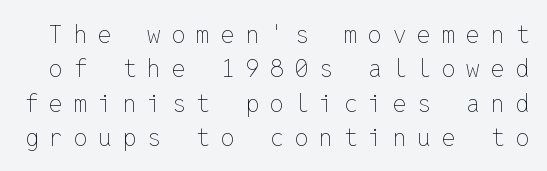
{"italic": "no", "bold": "no", "underline": "no", "line_spacing": "normal", "line_spacing_ratio": 1.43, "letter_spacing": "wide", "letter_spacing_em": 0.46, "glyph_px": 24}
